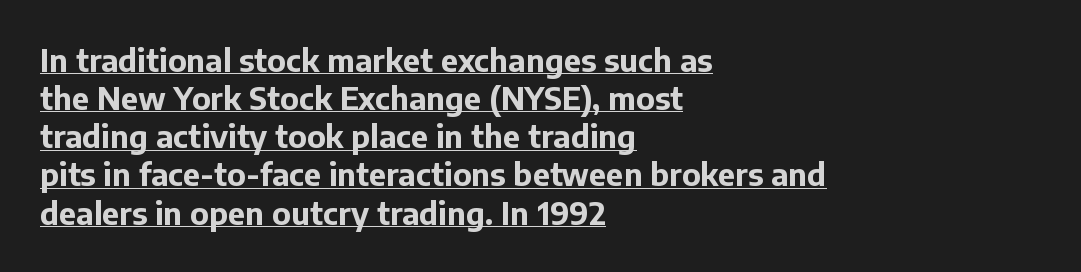
The image shows 31 px bold sans-serif type, upright; set left-aligned, line spacing 1.23x, normal letter spacing, underlined; low stroke contrast and a medium x-height.
